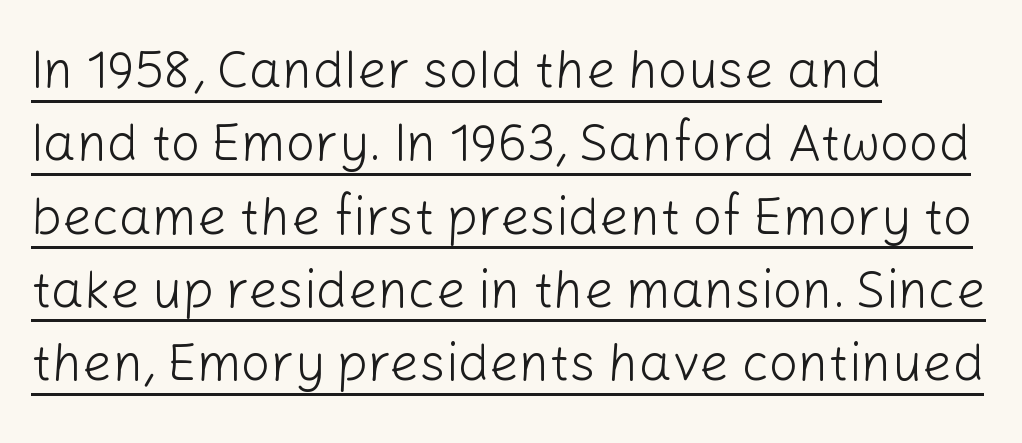
The image shows 52 px light sans-serif type, upright; set left-aligned, normal line spacing (1.41x), normal letter spacing, underlined; low stroke contrast and a medium x-height.
